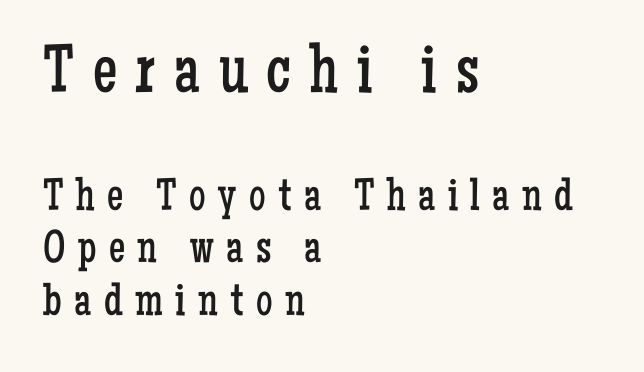
The image shows 69 px regular-weight, condensed serif type, upright; set left-aligned, tight line spacing (1.14x), unusually wide letter spacing (+0.27 em), not underlined; the first (top) block is 1.5x larger; low stroke contrast and a medium x-height.
